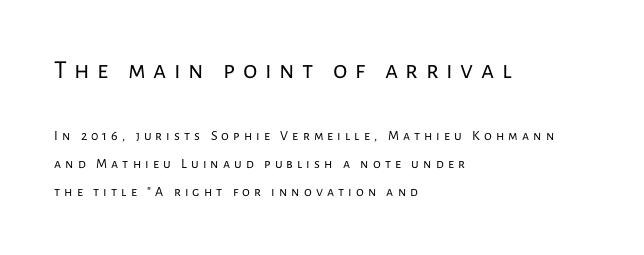
The image shows 26 px text type, upright; set left-aligned, loose line spacing (2.0x), unusually wide letter spacing (+0.29 em), not underlined; the first (top) block is 1.86x larger.
